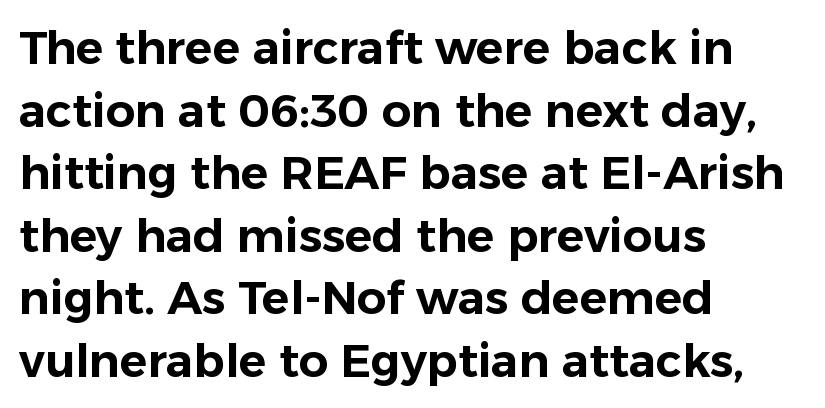
Nothing unusual about the tracking: characters are spaced as the font intends. In terms of leading, this rendering sits right in the middle. The passage shown is typed in a proportional face where columns would drift. When letters stand straight like this, we call the style roman or upright. Leftover space on each line is placed entirely after the last word. Underlining? Definitely not there.
